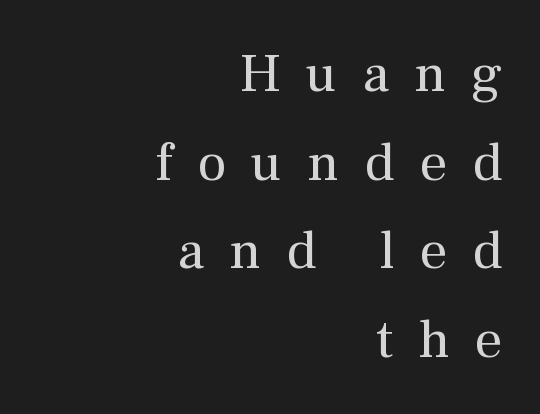
The image shows 55 px regular-weight serif type, upright; set right-aligned, normal line spacing (1.61x), unusually wide letter spacing (+0.45 em), not underlined; medium stroke contrast and a medium x-height.
